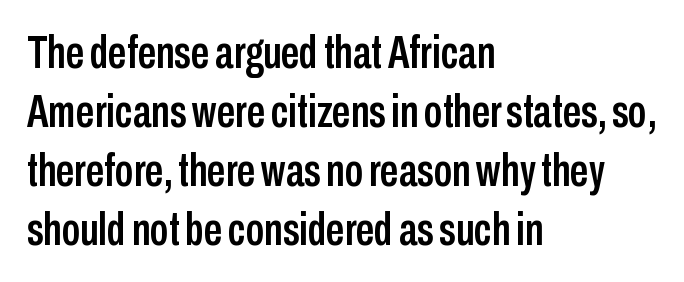
The image shows 46 px condensed sans-serif type, upright; set left-aligned, normal line spacing (1.28x), normal letter spacing, not underlined; low stroke contrast and a medium x-height.
